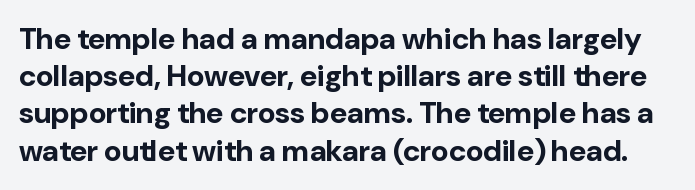
{"serif": "no", "italic": "no", "bold": "yes", "weight": "bold", "width": "normal", "stroke_contrast": "low", "x_height": "medium", "monospaced": "no", "underline": "no", "line_spacing_ratio": 1.24, "letter_spacing": "normal", "letter_spacing_em": 0.0, "glyph_px": 30}
